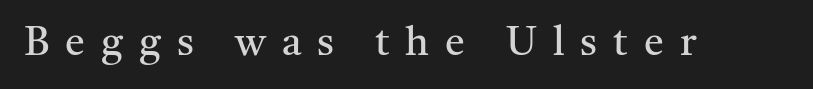
The image shows 40 px regular-weight serif type, upright; set unusually wide letter spacing (+0.4 em), not underlined; medium stroke contrast and a medium x-height.
